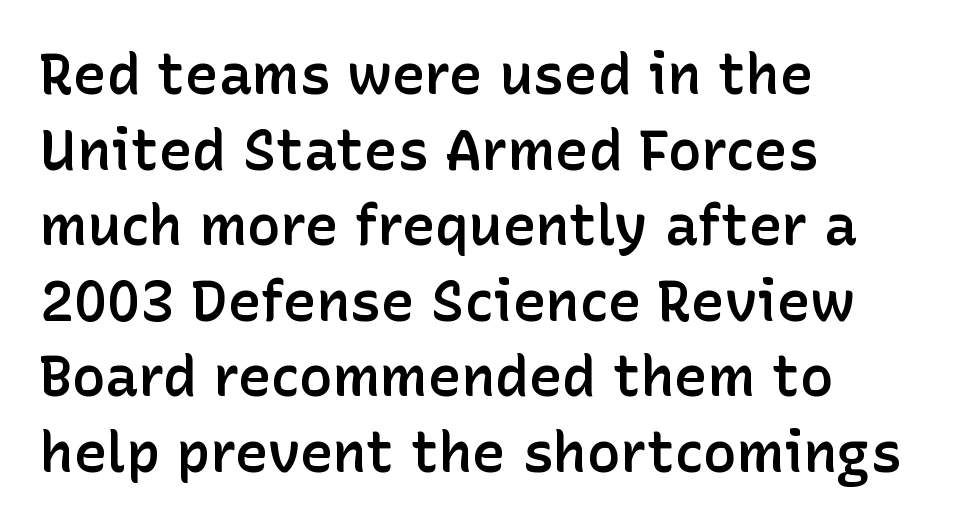
Q: Is the text bold? A: Semi-bold.
Q: Is the text italic (slanted)? A: No, it is upright.
Q: Is the typeface a serif or a sans-serif typeface? A: Sans-serif.
Q: Is the text underlined? A: No.
Q: How is the paragraph aligned? A: Left-aligned.
Q: Is the spacing between letters normal or unusually wide? A: Normal.
Q: Is the spacing between lines tight, normal or loose? A: Normal.
Q: Width (condensed, normal, or wide)? A: Normal.
Q: Stroke contrast? A: Low.
Q: x-height? A: Medium.
Q: Monospaced? A: No.
